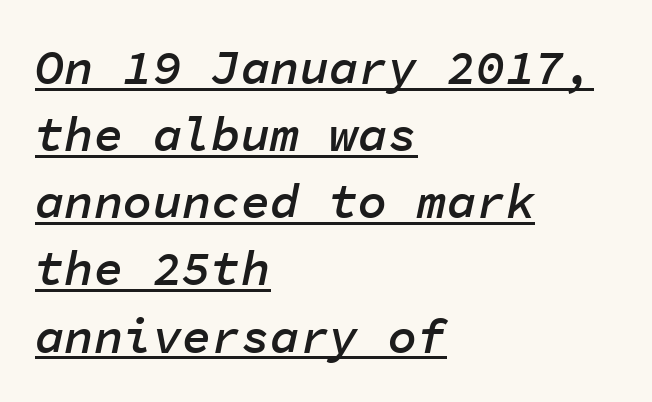
{"italic": "yes", "lean": "right", "slant_degrees": 11, "bold": "semi", "weight": "semibold", "width": "normal", "stroke_contrast": "low", "x_height": "medium", "monospaced": "yes", "underline": "yes", "align": "left", "line_spacing": "normal", "line_spacing_ratio": 1.37, "letter_spacing": "normal", "letter_spacing_em": 0.0, "glyph_px": 49}
